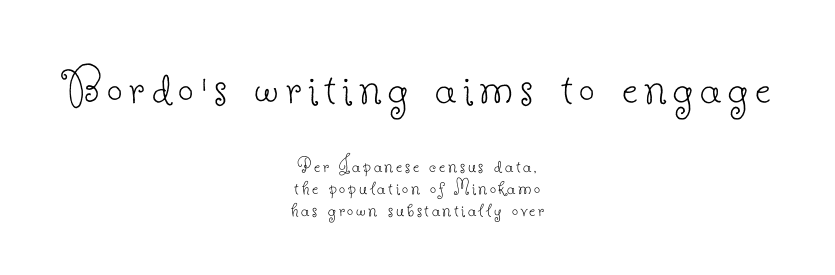
Q: Is the text bold? A: No.
Q: Is the text italic (slanted)? A: No, it is upright.
Q: Is the typeface a serif or a sans-serif typeface? A: Serif.
Q: Is the text underlined? A: No.
Q: How is the paragraph aligned? A: Centered.
Q: Is the spacing between lines tight, normal or loose? A: Tight.
Q: Which block of text is set in a larger size, the first (top) or the second (bottom)? A: The first (top) one.
Q: Width (condensed, normal, or wide)? A: Normal.
Q: Stroke contrast? A: Low.
Q: x-height? A: Small.
Q: Monospaced? A: No.
